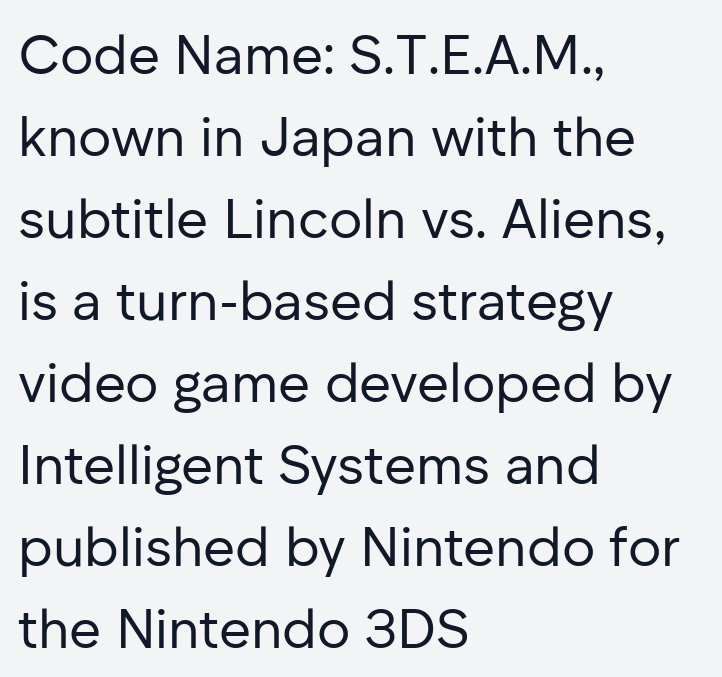
{"serif": "no", "italic": "no", "bold": "no", "weight": "regular", "width": "normal", "stroke_contrast": "low", "x_height": "medium", "monospaced": "no", "underline": "no", "align": "left", "line_spacing": "normal", "line_spacing_ratio": 1.49, "letter_spacing": "normal", "letter_spacing_em": 0.0, "glyph_px": 55}
